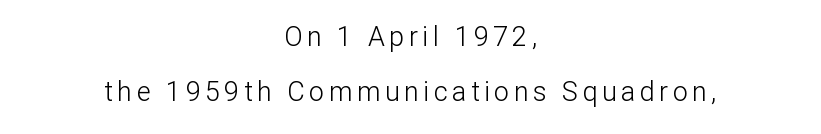
{"italic": "no", "bold": "no", "underline": "no", "align": "center", "line_spacing": "loose", "line_spacing_ratio": 2.03, "glyph_px": 27}
